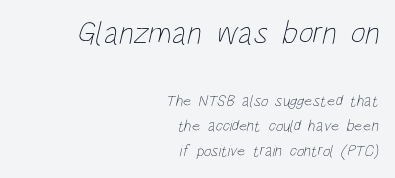
Of the two passages, the one on top uses the larger point size. Tracking here is standard; glyphs follow each other at the usual distance. The line-height multiplier appears to be the usual default. Each letter keeps its own natural width here, so spacing adapts to shape. A clean baseline with only descenders dipping below it.
